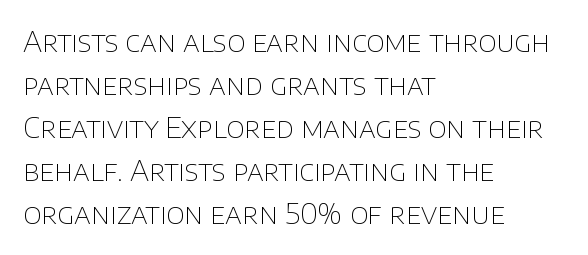
The image shows 28 px thin sans-serif type, upright; set left-aligned, normal line spacing (1.54x), normal letter spacing, not underlined; low stroke contrast and a large x-height.
